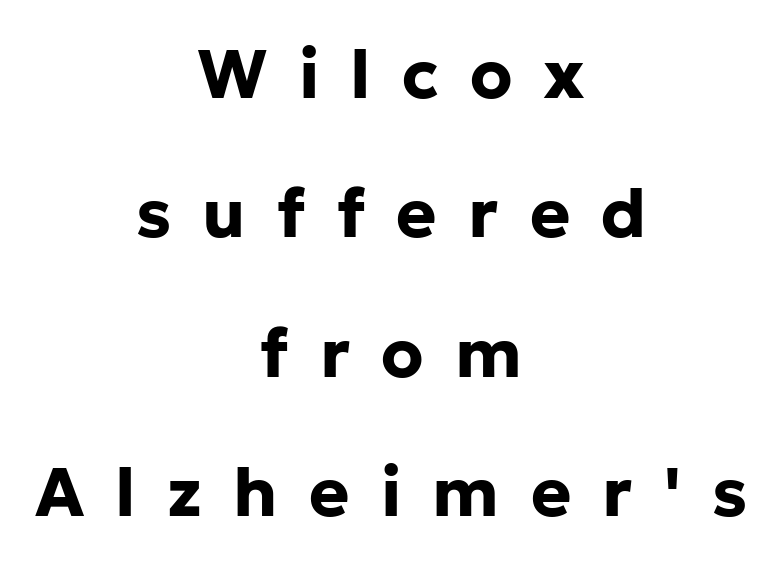
Q: Is the text bold? A: Yes.
Q: Is the text italic (slanted)? A: No, it is upright.
Q: Is the typeface a serif or a sans-serif typeface? A: Sans-serif.
Q: Is the text underlined? A: No.
Q: How is the paragraph aligned? A: Centered.
Q: Is the spacing between letters normal or unusually wide? A: Unusually wide.
Q: Is the spacing between lines tight, normal or loose? A: Loose.
Q: Width (condensed, normal, or wide)? A: Normal.
Q: Stroke contrast? A: Low.
Q: x-height? A: Medium.
Q: Monospaced? A: No.
